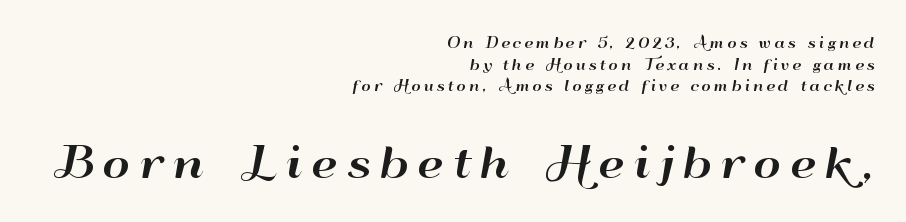
The image shows 42 px wide sans-serif type; set right-aligned, normal line spacing (1.54x), unusually wide letter spacing (+0.22 em), not underlined; the second (bottom) block is 3.0x larger; high stroke contrast and a small x-height.
